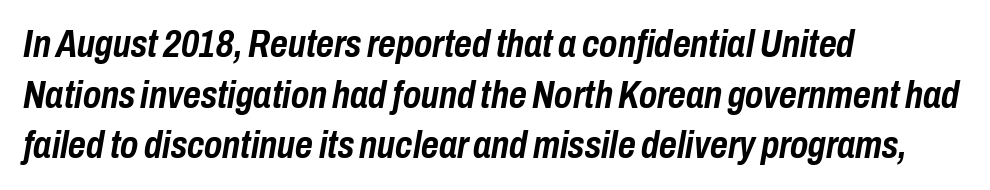
{"italic": "yes", "lean": "right", "slant_degrees": 10, "bold": "yes", "weight": "semibold", "width": "condensed", "stroke_contrast": "low", "x_height": "medium", "monospaced": "no", "underline": "no", "align": "left", "line_spacing": "normal", "line_spacing_ratio": 1.33, "letter_spacing": "normal", "letter_spacing_em": 0.0, "glyph_px": 38}
